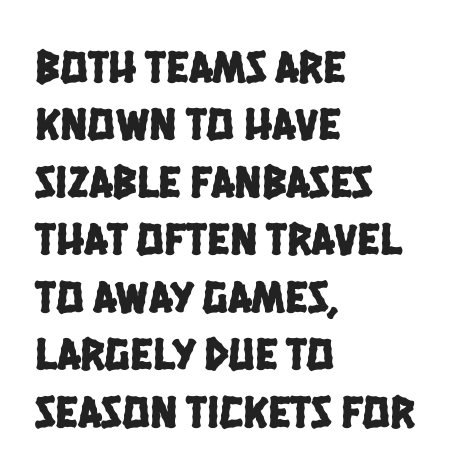
The image shows 46 px condensed sans-serif type; set left-aligned, normal line spacing (1.25x), normal letter spacing, not underlined; low stroke contrast and a large x-height.
